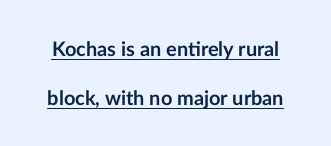
The image shows 20 px bold type, upright; set loose line spacing (2.45x), normal letter spacing, underlined.
